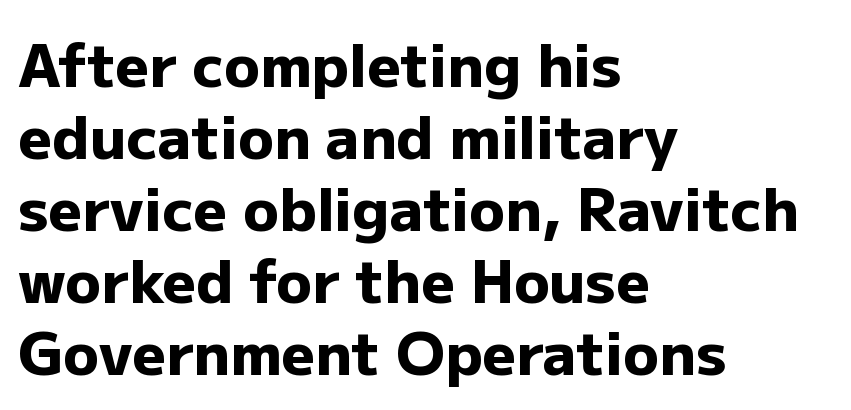
Emphasis by weight is at full strength: bold. The letters stand straight up with perfectly vertical stems. Note the varied advance widths — an 'i' is clearly narrower than an 'm'. Check the space under the baseline: it is left empty. The lines are quadded left. Words appear dense and cohesive because spacing is normal.
